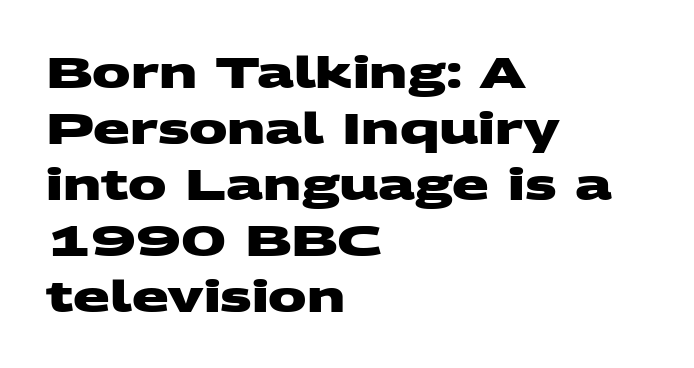
{"serif": "no", "bold": "yes", "weight": "heavy", "width": "wide", "stroke_contrast": "medium", "x_height": "large", "monospaced": "no", "underline": "no", "align": "left", "line_spacing": "normal", "line_spacing_ratio": 1.3, "letter_spacing": "normal", "letter_spacing_em": 0.0, "glyph_px": 43}
